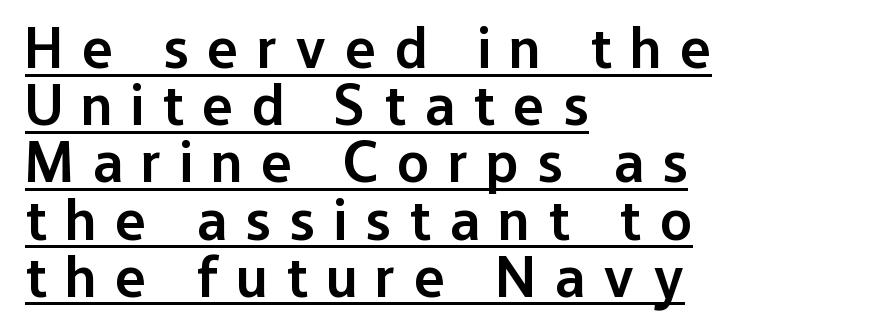
In designer terms, the underline attribute is active on this setting. Short note: letters widely spaced. Each new line begins almost immediately beneath the previous one. A typesetter would call this proportional, since set widths differ per character. The rendering anchors every line to the left-hand side. In terms of letterform style, serifs are entirely absent.
